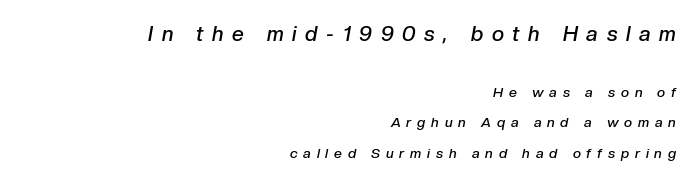
Q: Is the text bold? A: Semi-bold.
Q: Is the text italic (slanted)? A: Yes, it leans right by about 10 degrees.
Q: Is the text underlined? A: No.
Q: How is the paragraph aligned? A: Right-aligned.
Q: Is the spacing between letters normal or unusually wide? A: Unusually wide.
Q: Is the spacing between lines tight, normal or loose? A: Loose.
Q: Which block of text is set in a larger size, the first (top) or the second (bottom)? A: The first (top) one.
